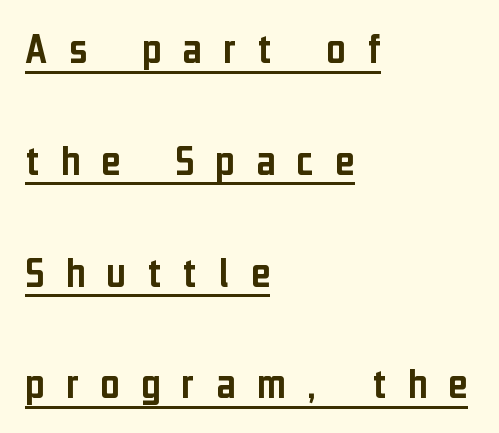
Vertical spacing — loose. Unlike italic type, these characters show no tilt at all. Check the space under the baseline: a stroke is drawn there. The paragraph has a hard left edge and a soft right edge. Is the letter spacing exaggerated? Yes — the characters are pushed far apart. Type style note: lacks serifs.
